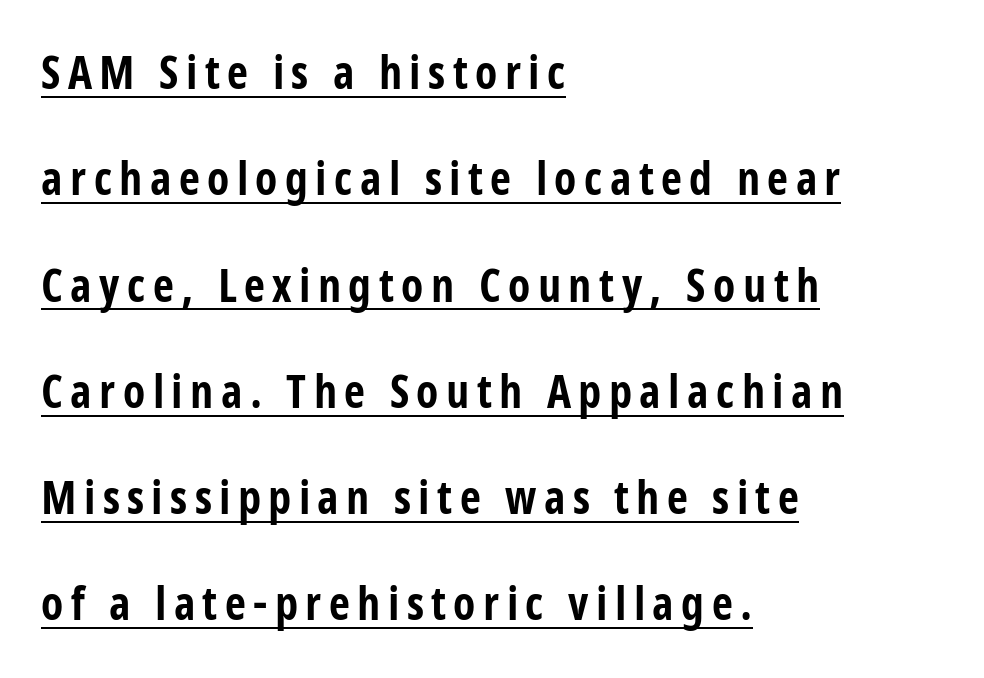
{"serif": "no", "italic": "no", "bold": "yes", "weight": "bold", "width": "condensed", "stroke_contrast": "low", "x_height": "medium", "monospaced": "no", "underline": "yes", "align": "left", "line_spacing": "loose", "line_spacing_ratio": 2.31, "glyph_px": 46}
